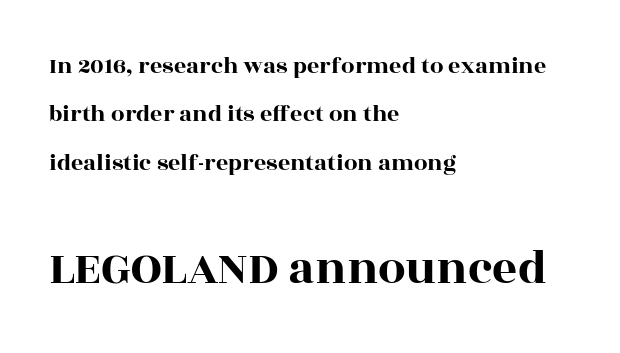
A student would call this left alignment; a typographer would say flush left, rag right. The typography opts for an upright posture over an oblique one. The passage shown is typed in a proportional face where columns would drift. The passage shown is not underscored anywhere. The glyphs in this specimen are seriffed. Character size in the trailing block exceeds that of the leading block.
